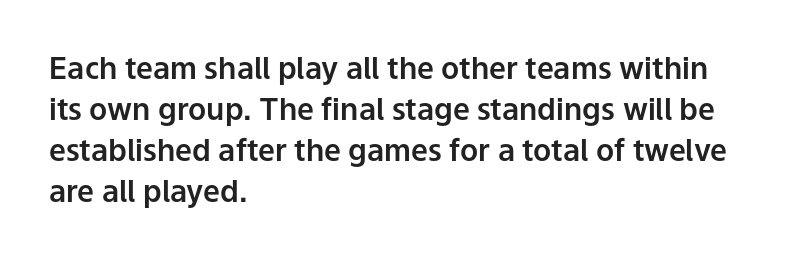
The image shows 30 px sans-serif type, upright; set left-aligned, normal line spacing (1.37x), normal letter spacing, not underlined; low stroke contrast and a medium x-height.
